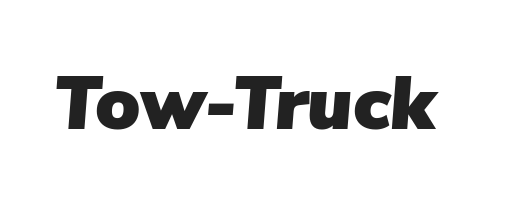
The image shows 74 px text type, italic (leaning right); set normal letter spacing, not underlined; low stroke contrast and a medium x-height.
